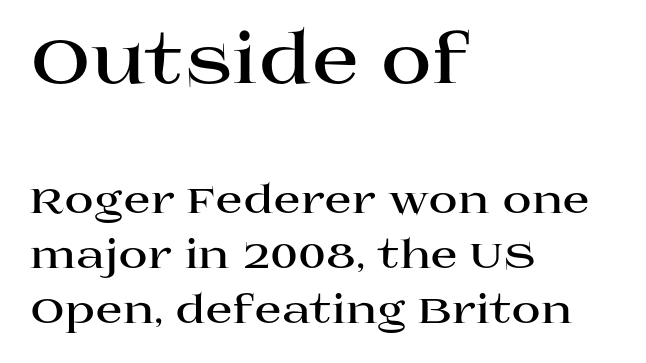
{"serif": "yes", "italic": "no", "bold": "yes", "weight": "bold", "width": "wide", "stroke_contrast": "high", "x_height": "large", "monospaced": "no", "underline": "no", "align": "left", "line_spacing": "normal", "line_spacing_ratio": 1.38, "letter_spacing": "normal", "letter_spacing_em": 0.0, "larger_block": "first", "size_ratio": 1.75, "glyph_px": 70}
